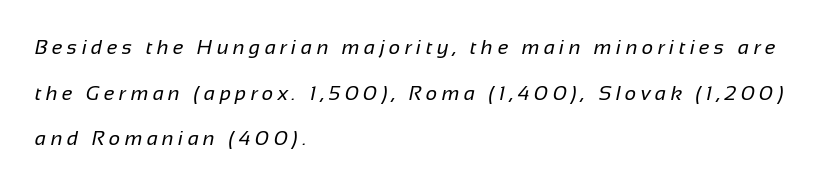
{"bold": "no", "underline": "no", "align": "left", "line_spacing": "loose", "line_spacing_ratio": 2.28, "letter_spacing": "wide", "letter_spacing_em": 0.22, "glyph_px": 20}
